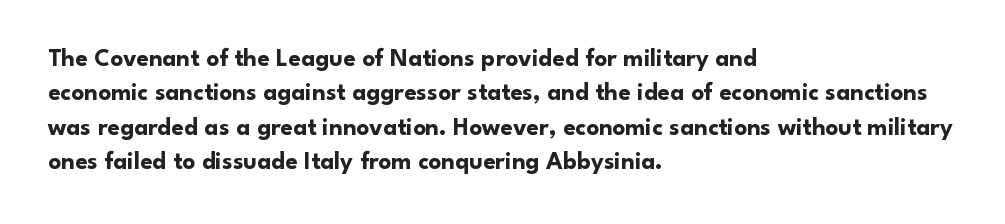
The image shows 25 px bold type, upright; set left-aligned, normal line spacing (1.38x), normal letter spacing, not underlined.
